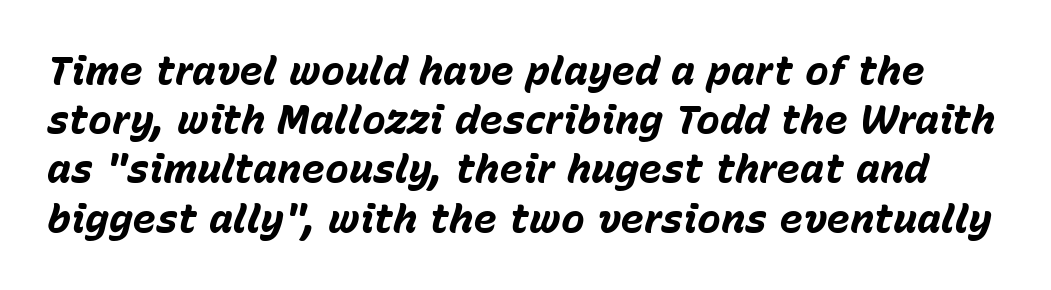
{"italic": "yes", "lean": "right", "slant_degrees": 15, "bold": "yes", "weight": "bold", "width": "normal", "stroke_contrast": "low", "x_height": "medium", "monospaced": "no", "underline": "no", "line_spacing_ratio": 1.23, "letter_spacing": "normal", "letter_spacing_em": 0.0, "glyph_px": 40}
